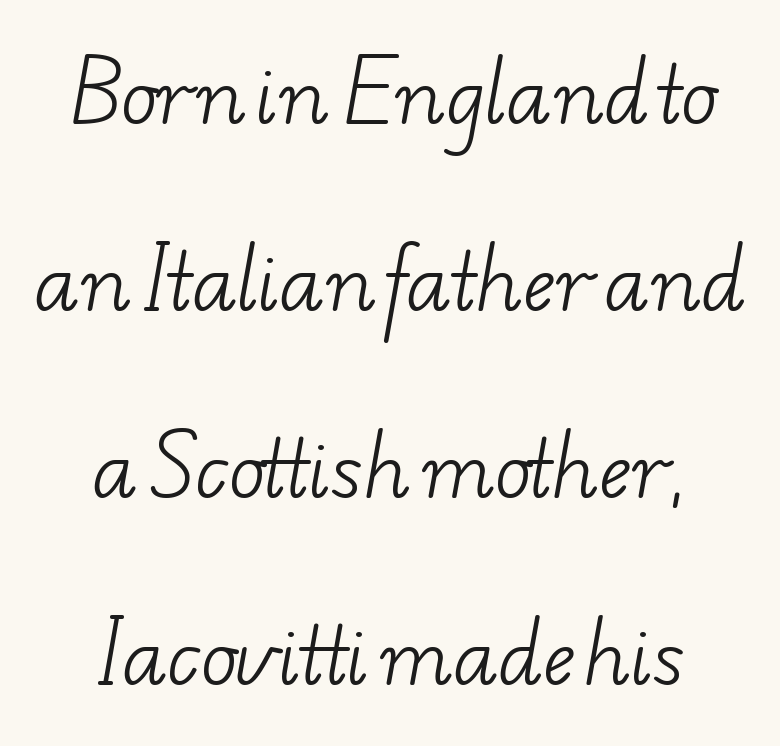
Is this a fixed-width face? No — the glyphs have proportional, varying widths. Letterform terminals end in serifs throughout the passage. Loosely led — the rows are spread out. The lines are quadded center.
